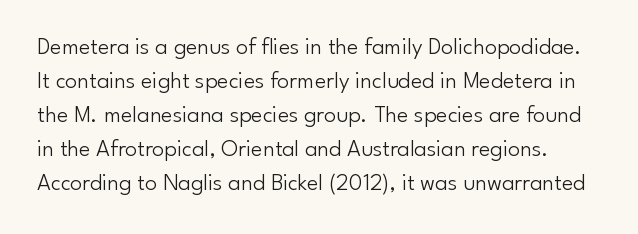
Honestly, the row spacing looks completely unremarkable. Does extra space separate the letters? No, they use regular spacing. Bare-footed words on every line. A light-to-regular cut is what we see here.
